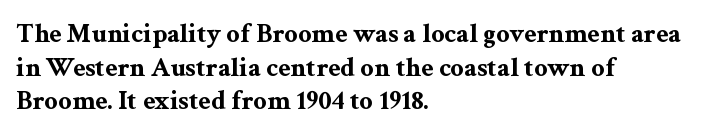
{"italic": "no", "bold": "yes", "underline": "no", "align": "left", "line_spacing": "normal", "line_spacing_ratio": 1.25, "letter_spacing": "normal", "letter_spacing_em": 0.0, "glyph_px": 27}
